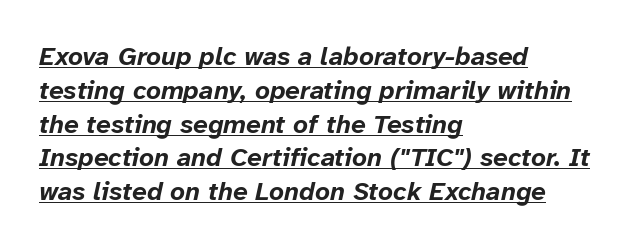
The image shows 26 px bold type, italic (leaning right); set left-aligned, normal line spacing (1.3x), normal letter spacing, underlined.
